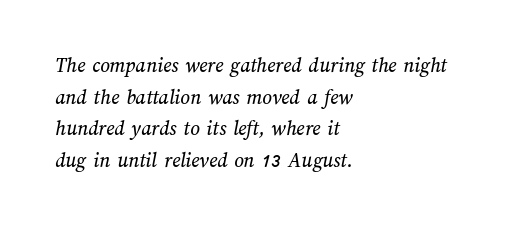
{"underline": "no", "align": "left", "line_spacing": "normal", "line_spacing_ratio": 1.51, "letter_spacing": "normal", "letter_spacing_em": 0.0, "glyph_px": 21}
